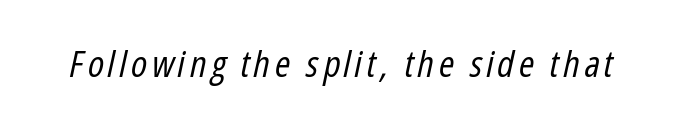
Yep, that's italic — everything's leaning. Note the varied advance widths — an 'i' is clearly narrower than an 'm'. The words here are not underlined. On a weight scale, this lands at 450 or below.
